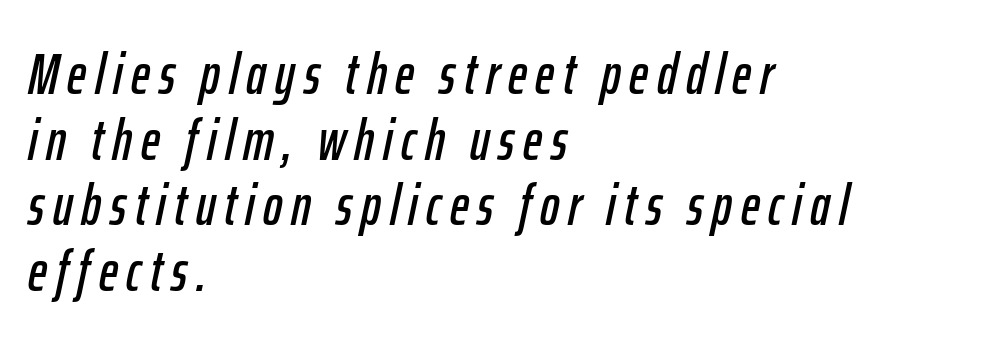
Q: Is the text italic (slanted)? A: Yes, it leans right by about 12 degrees.
Q: Is the text underlined? A: No.
Q: How is the paragraph aligned? A: Left-aligned.
Q: Is the spacing between lines tight, normal or loose? A: Tight.
Q: Width (condensed, normal, or wide)? A: Condensed.
Q: Stroke contrast? A: Low.
Q: x-height? A: Medium.
Q: Monospaced? A: No.
